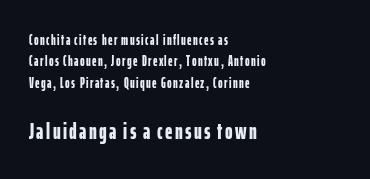
{"italic": "no", "bold": "yes", "underline": "no", "align": "left", "line_spacing": "normal", "line_spacing_ratio": 1.53, "larger_block": "second", "size_ratio": 1.64, "glyph_px": 23}
